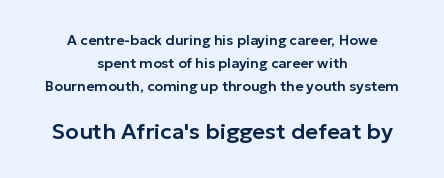
Q: Is the text italic (slanted)? A: No, it is upright.
Q: Is the text underlined? A: No.
Q: How is the paragraph aligned? A: Centered.
Q: Is the spacing between letters normal or unusually wide? A: Normal.
Q: Is the spacing between lines tight, normal or loose? A: Normal.
Q: Which block of text is set in a larger size, the first (top) or the second (bottom)? A: The second (bottom) one.
